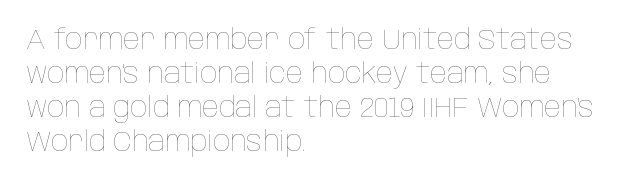
Q: Is the text bold? A: No.
Q: Is the text italic (slanted)? A: No, it is upright.
Q: Is the text underlined? A: No.
Q: How is the paragraph aligned? A: Left-aligned.
Q: Is the spacing between letters normal or unusually wide? A: Normal.
Q: Width (condensed, normal, or wide)? A: Condensed.
Q: Stroke contrast? A: Low.
Q: x-height? A: Large.
Q: Monospaced? A: No.
